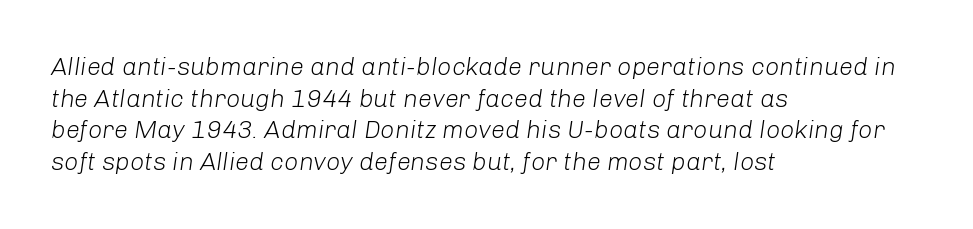
Q: Is the text bold? A: No.
Q: Is the text italic (slanted)? A: Yes, it leans right by about 8 degrees.
Q: Is the text underlined? A: No.
Q: How is the paragraph aligned? A: Left-aligned.
Q: Is the spacing between letters normal or unusually wide? A: Normal.
Q: Is the spacing between lines tight, normal or loose? A: Normal.
